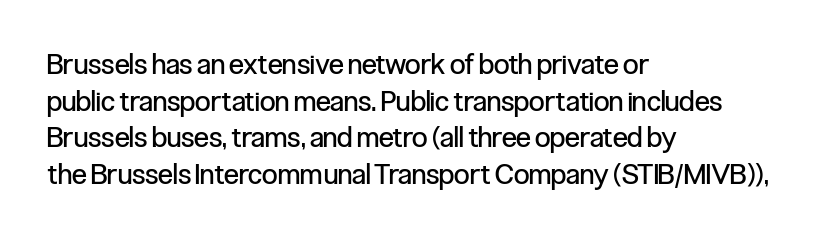
Q: Is the text bold? A: No.
Q: Is the text italic (slanted)? A: No, it is upright.
Q: Is the typeface a serif or a sans-serif typeface? A: Sans-serif.
Q: Is the text underlined? A: No.
Q: How is the paragraph aligned? A: Left-aligned.
Q: Is the spacing between letters normal or unusually wide? A: Normal.
Q: Is the spacing between lines tight, normal or loose? A: Normal.
Q: Width (condensed, normal, or wide)? A: Condensed.
Q: Stroke contrast? A: Low.
Q: x-height? A: Medium.
Q: Monospaced? A: No.
